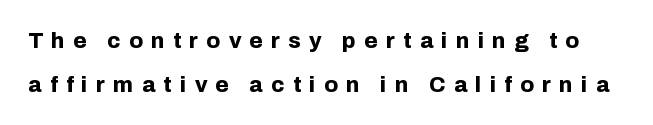
Q: Is the text bold? A: Yes.
Q: Is the text italic (slanted)? A: No, it is upright.
Q: Is the text underlined? A: No.
Q: Is the spacing between letters normal or unusually wide? A: Unusually wide.
Q: Is the spacing between lines tight, normal or loose? A: Loose.
